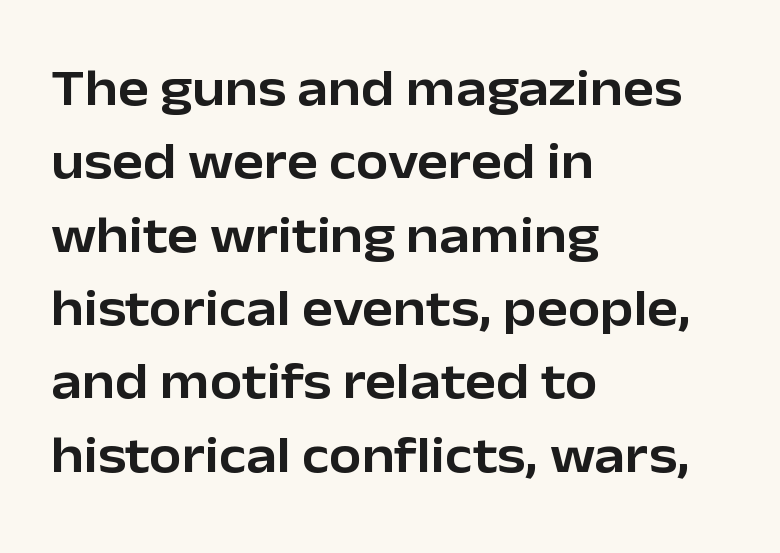
The image shows 52 px sans-serif type, upright; set left-aligned, normal line spacing (1.41x), normal letter spacing, not underlined; low stroke contrast and a medium x-height.
